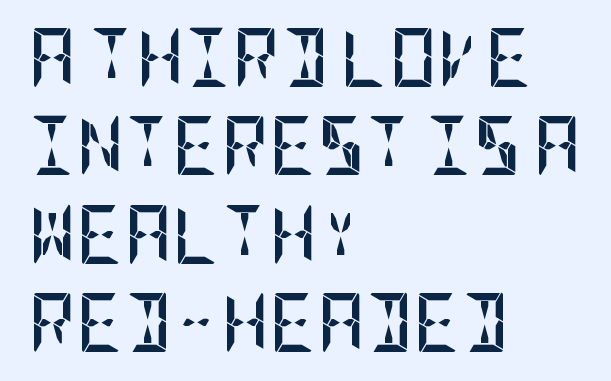
Q: Is the text bold? A: Yes.
Q: Is the text italic (slanted)? A: No, it is upright.
Q: Is the typeface a serif or a sans-serif typeface? A: Sans-serif.
Q: Is the text underlined? A: No.
Q: How is the paragraph aligned? A: Left-aligned.
Q: Is the spacing between letters normal or unusually wide? A: Normal.
Q: Is the spacing between lines tight, normal or loose? A: Normal.
Q: Width (condensed, normal, or wide)? A: Condensed.
Q: Stroke contrast? A: Low.
Q: x-height? A: Large.
